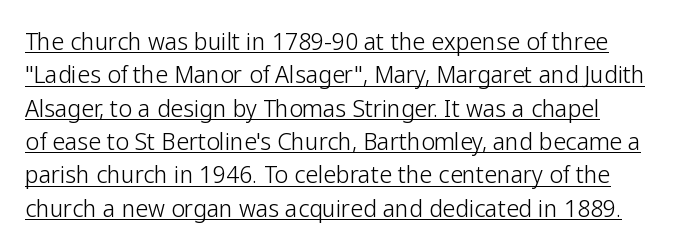
{"italic": "no", "bold": "no", "underline": "yes", "align": "left", "line_spacing": "normal", "line_spacing_ratio": 1.45, "letter_spacing": "normal", "letter_spacing_em": 0.0, "glyph_px": 23}
